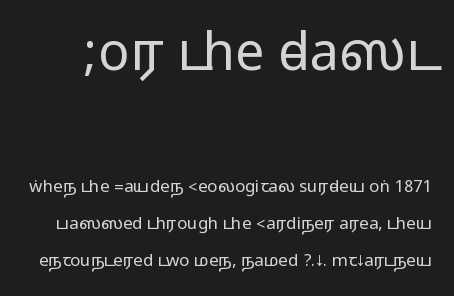
The image shows 52 px wide sans-serif type, upright; set loose line spacing (2.17x), normal letter spacing, not underlined; the first (top) block is 3.06x larger; medium stroke contrast.
